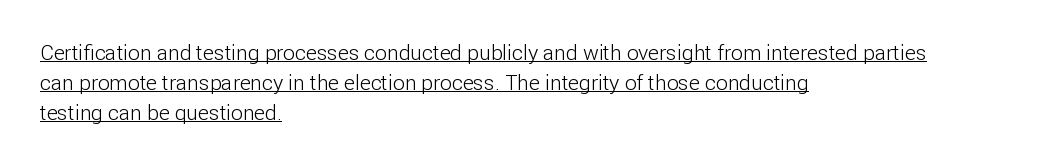
{"italic": "no", "bold": "no", "underline": "yes", "align": "left", "line_spacing": "normal", "line_spacing_ratio": 1.42, "letter_spacing": "normal", "letter_spacing_em": 0.0, "glyph_px": 21}
